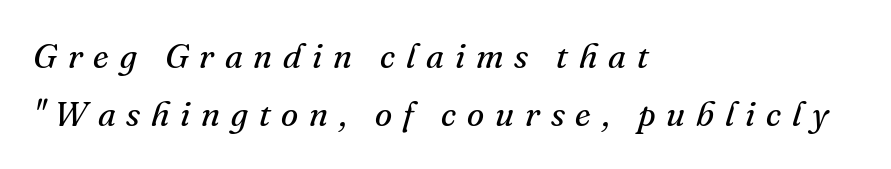
Q: Is the text bold? A: No.
Q: Is the text italic (slanted)? A: Yes, it leans right by about 16 degrees.
Q: Is the typeface a serif or a sans-serif typeface? A: Serif.
Q: Is the text underlined? A: No.
Q: How is the paragraph aligned? A: Left-aligned.
Q: Is the spacing between letters normal or unusually wide? A: Unusually wide.
Q: Is the spacing between lines tight, normal or loose? A: Normal.
Q: Width (condensed, normal, or wide)? A: Normal.
Q: Stroke contrast? A: Medium.
Q: x-height? A: Small.
Q: Monospaced? A: No.
